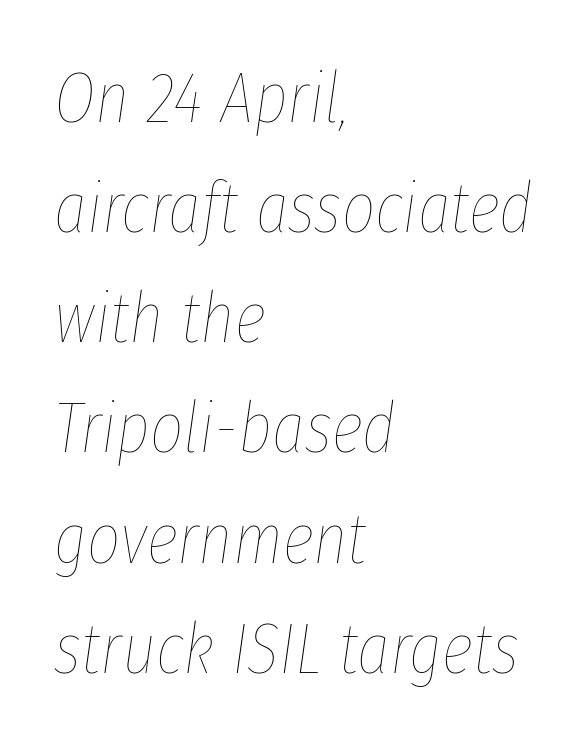
No letter is thick-stroked: the sample isn't bold. Character widths vary here, with narrow letters taking less room than wide ones. Any mark beneath the type? The region is blank. Line spacing here is normal.
